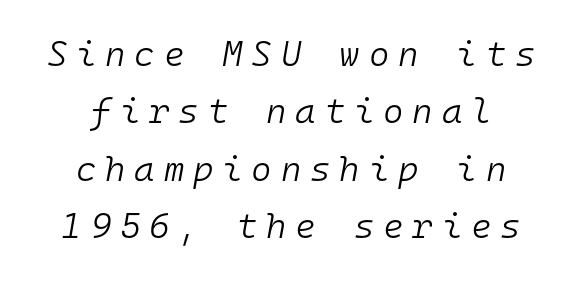
{"italic": "yes", "lean": "right", "slant_degrees": 10, "bold": "no", "weight": "light", "width": "normal", "stroke_contrast": "low", "x_height": "medium", "monospaced": "yes", "underline": "no", "align": "center", "line_spacing": "normal", "line_spacing_ratio": 1.64, "letter_spacing": "wide", "letter_spacing_em": 0.25, "glyph_px": 35}
